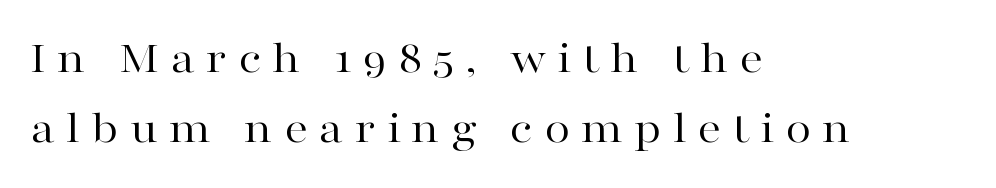
Leading: standard. Serifs: yes, visible at the terminals of the letterforms. Lines of text with bare space underneath. Stems here are at most as thick as an everyday book face. Note the varied advance widths — an 'i' is clearly narrower than an 'm'.
